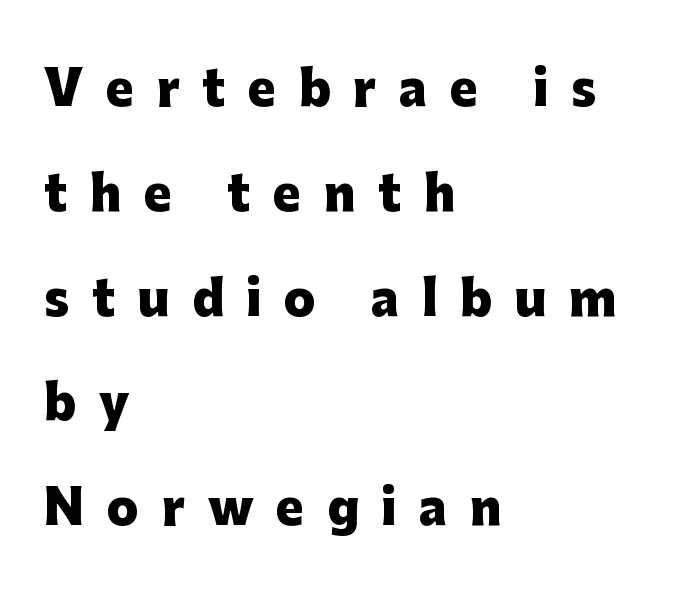
{"serif": "no", "italic": "no", "bold": "yes", "weight": "heavy", "width": "normal", "stroke_contrast": "low", "x_height": "medium", "monospaced": "no", "underline": "no", "align": "left", "line_spacing": "loose", "line_spacing_ratio": 2.23, "letter_spacing": "wide", "letter_spacing_em": 0.48, "glyph_px": 47}
